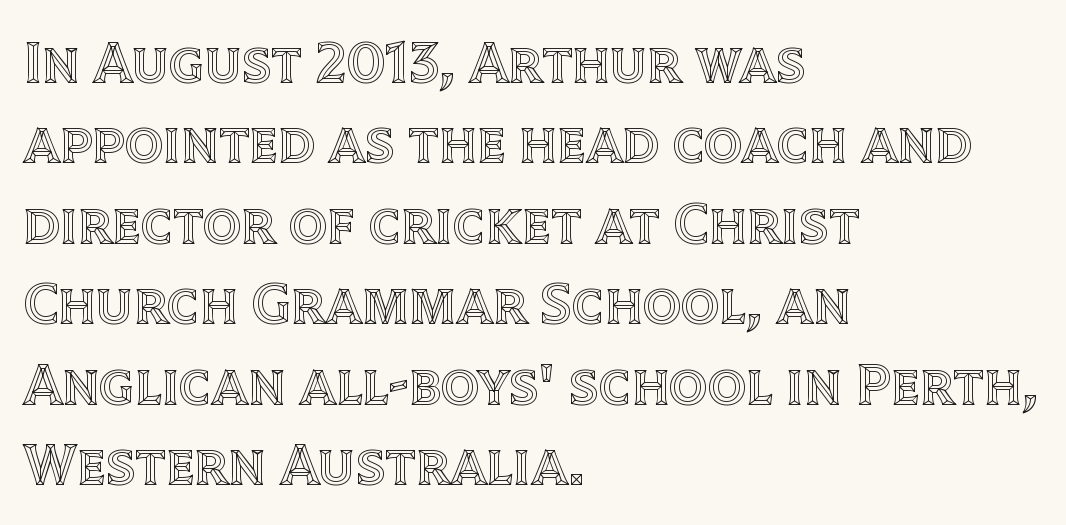
{"italic": "no", "width": "normal", "x_height": "large", "monospaced": "no", "underline": "no", "align": "left", "line_spacing": "normal", "line_spacing_ratio": 1.34, "letter_spacing": "normal", "letter_spacing_em": 0.0, "glyph_px": 60}
